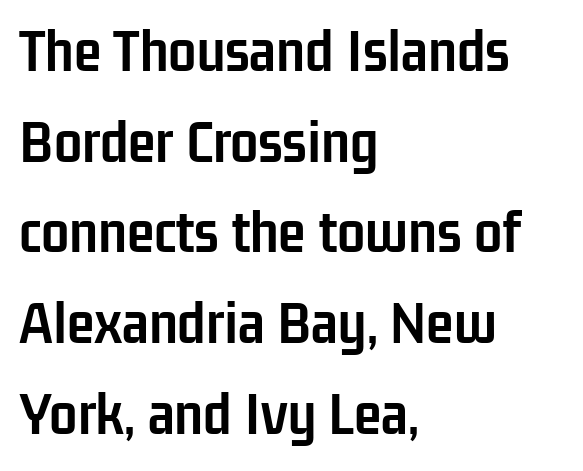
The image shows 63 px semibold, condensed sans-serif type, upright; set left-aligned, normal line spacing (1.44x), normal letter spacing, not underlined; low stroke contrast and a medium x-height.
